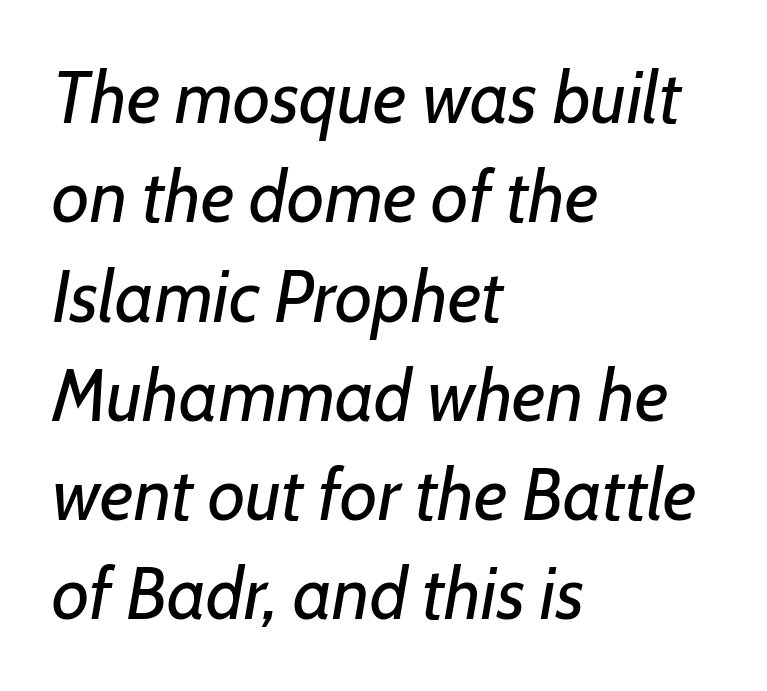
The face used here is rendered with its standard letterfit. Note the varied advance widths — an 'i' is clearly narrower than an 'm'. Descenders hang freely into open space. These lines were composed using italics.
